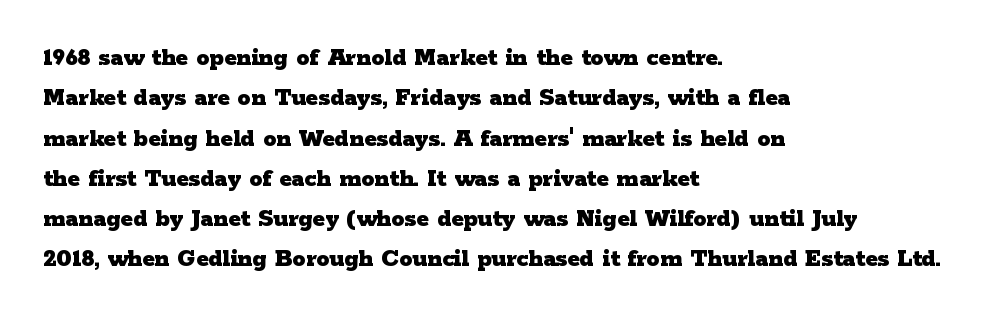
{"italic": "no", "bold": "yes", "underline": "no", "align": "left", "line_spacing": "normal", "line_spacing_ratio": 1.55, "letter_spacing": "normal", "letter_spacing_em": 0.0, "glyph_px": 26}
